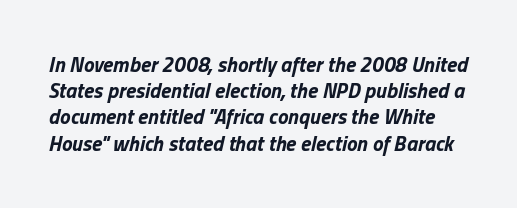
The image shows 21 px bold type, italic (leaning right); set normal line spacing (1.25x), normal letter spacing, not underlined.
